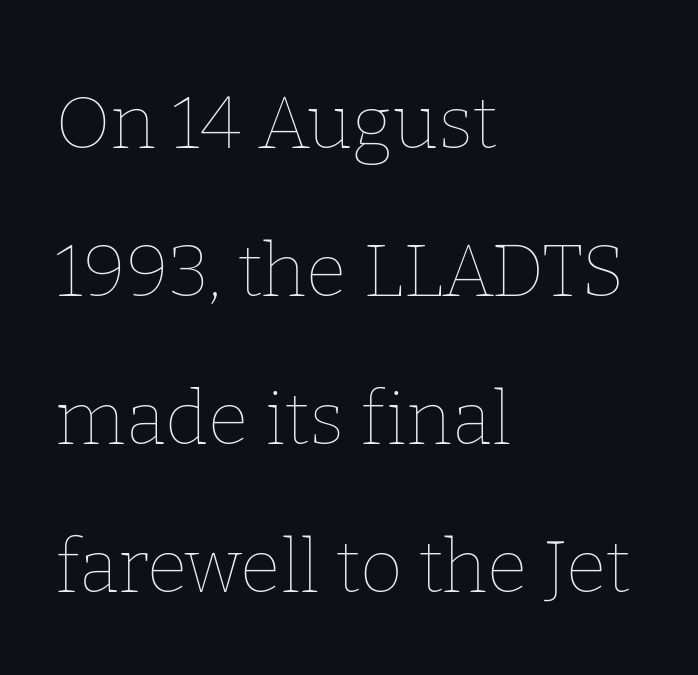
Q: Is the text bold? A: No.
Q: Is the text italic (slanted)? A: No, it is upright.
Q: Is the text underlined? A: No.
Q: How is the paragraph aligned? A: Left-aligned.
Q: Is the spacing between letters normal or unusually wide? A: Normal.
Q: Is the spacing between lines tight, normal or loose? A: Loose.
Q: Width (condensed, normal, or wide)? A: Normal.
Q: Stroke contrast? A: Low.
Q: x-height? A: Medium.
Q: Monospaced? A: No.
